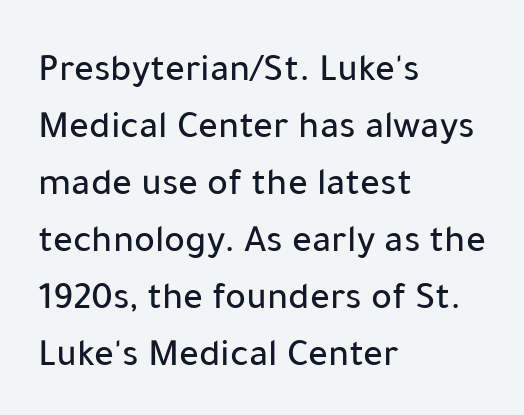
Q: Is the text italic (slanted)? A: No, it is upright.
Q: Is the typeface a serif or a sans-serif typeface? A: Sans-serif.
Q: Is the text underlined? A: No.
Q: How is the paragraph aligned? A: Left-aligned.
Q: Is the spacing between letters normal or unusually wide? A: Normal.
Q: Is the spacing between lines tight, normal or loose? A: Normal.
Q: Width (condensed, normal, or wide)? A: Normal.
Q: Stroke contrast? A: Low.
Q: x-height? A: Medium.
Q: Monospaced? A: No.
